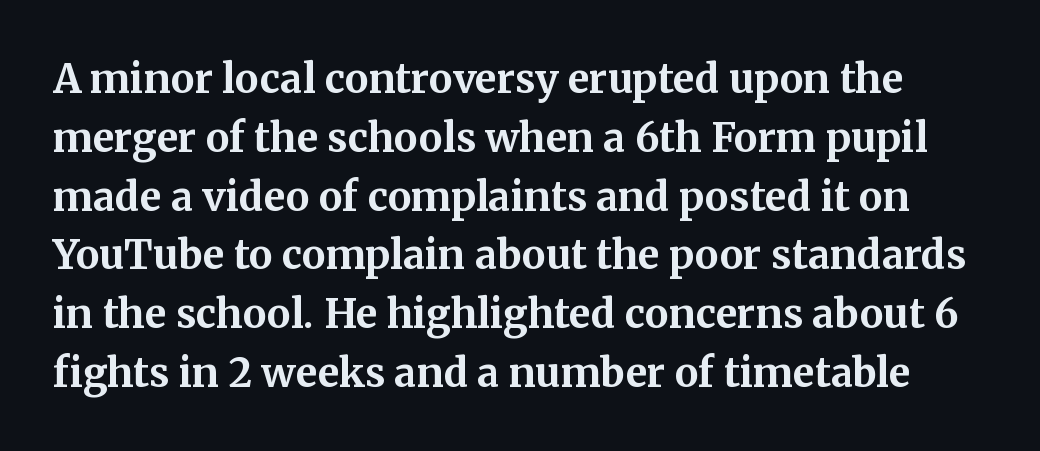
{"serif": "yes", "italic": "no", "bold": "yes", "weight": "bold", "width": "normal", "stroke_contrast": "medium", "x_height": "medium", "monospaced": "no", "underline": "no", "line_spacing": "normal", "line_spacing_ratio": 1.47, "letter_spacing": "normal", "letter_spacing_em": 0.0, "glyph_px": 40}
